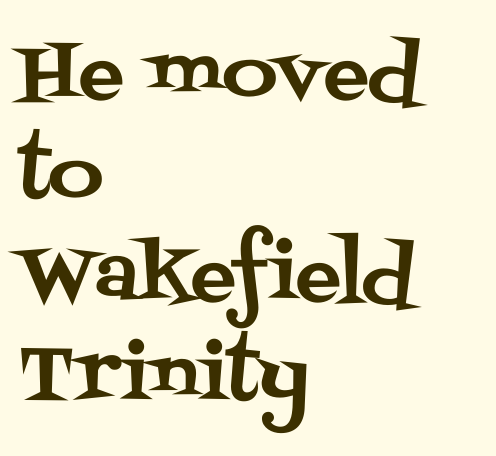
Q: Is the text italic (slanted)? A: No, it is upright.
Q: Is the typeface a serif or a sans-serif typeface? A: Serif.
Q: Is the text underlined? A: No.
Q: How is the paragraph aligned? A: Left-aligned.
Q: Is the spacing between letters normal or unusually wide? A: Normal.
Q: Is the spacing between lines tight, normal or loose? A: Normal.
Q: Width (condensed, normal, or wide)? A: Normal.
Q: Stroke contrast? A: Medium.
Q: x-height? A: Large.
Q: Monospaced? A: No.
